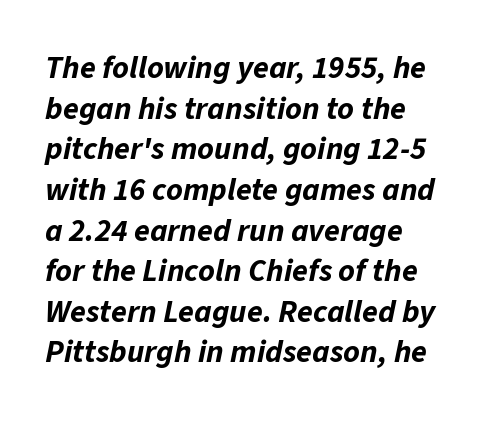
{"italic": "yes", "lean": "right", "slant_degrees": 11, "bold": "yes", "weight": "bold", "width": "normal", "stroke_contrast": "low", "x_height": "medium", "monospaced": "no", "underline": "no", "line_spacing": "normal", "line_spacing_ratio": 1.27, "letter_spacing": "normal", "letter_spacing_em": 0.0, "glyph_px": 32}
